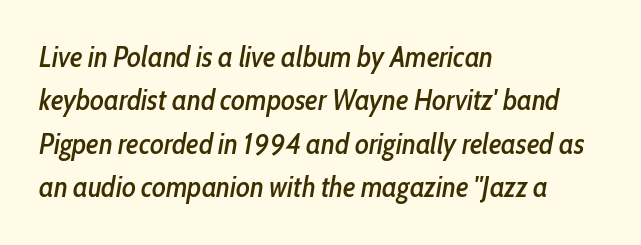
The image shows 29 px condensed type, italic (leaning right); set left-aligned, normal line spacing (1.5x), normal letter spacing, not underlined; low stroke contrast and a medium x-height.
